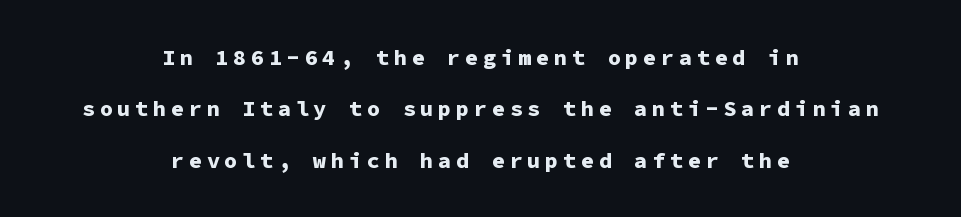
Strokes here are thick enough to call this a true bold. Alignment: centered. The letters stand straight up with perfectly vertical stems. This rendering features lettering with no underline. The face used here is rendered with a markedly widened letterfit.
